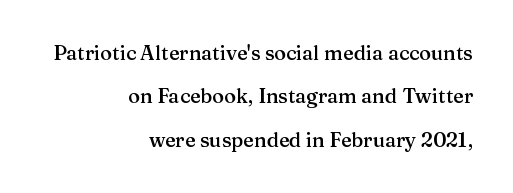
The image shows 20 px text type, upright; set right-aligned, loose line spacing (2.17x), normal letter spacing, not underlined.
